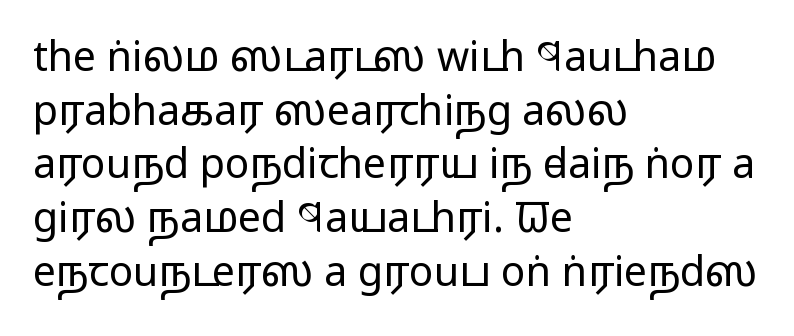
Regarding serifs, this sample does without them. In terms of leading, this rendering sits right in the middle. Ordinary non-slanted type is in use. Is the letter spacing exaggerated? No — it looks like the ordinary default. A typesetter would call this proportional, since set widths differ per character.
